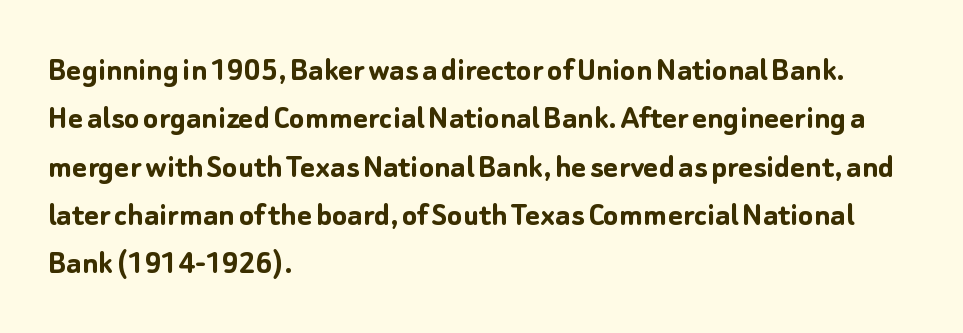
The image shows 35 px semibold sans-serif type, upright; set left-aligned, normal line spacing (1.38x), normal letter spacing, not underlined; low stroke contrast and a medium x-height.
